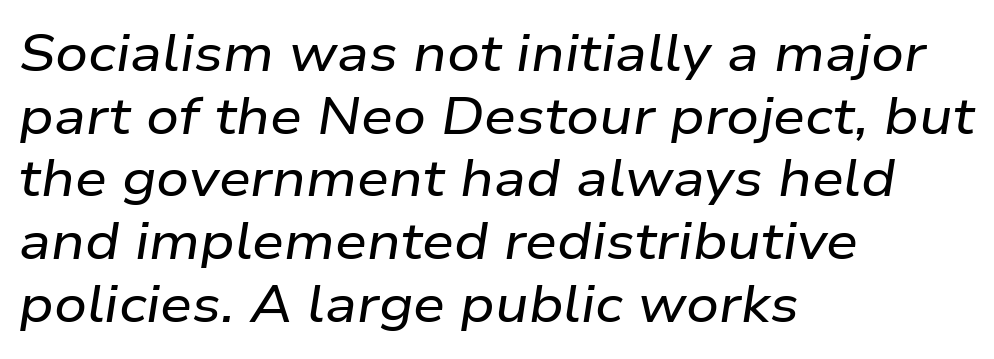
Q: Is the text italic (slanted)? A: Yes, it leans right by about 9 degrees.
Q: Is the text underlined? A: No.
Q: How is the paragraph aligned? A: Left-aligned.
Q: Is the spacing between letters normal or unusually wide? A: Normal.
Q: Width (condensed, normal, or wide)? A: Wide.
Q: Stroke contrast? A: Low.
Q: x-height? A: Medium.
Q: Monospaced? A: No.
